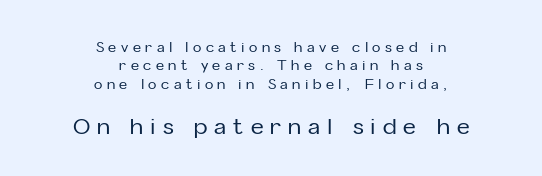
The image shows 22 px text type, upright; set centered, normal line spacing (1.31x), unusually wide letter spacing (+0.32 em), not underlined; the second (bottom) block is 1.57x larger.
